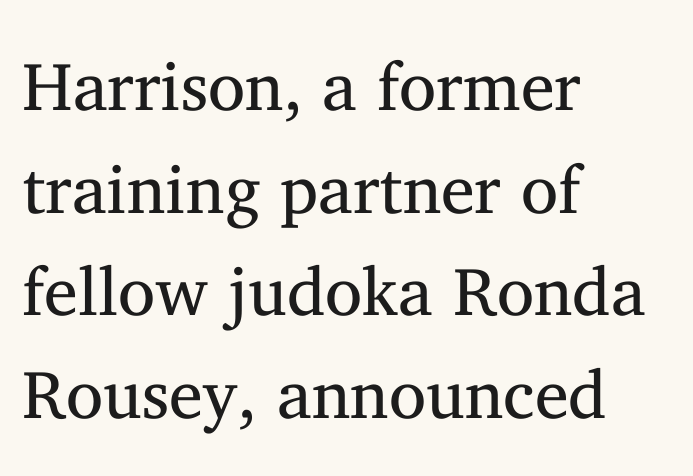
The image shows 68 px regular-weight serif type, upright; set left-aligned, normal line spacing (1.51x), normal letter spacing, not underlined; medium stroke contrast and a medium x-height.
